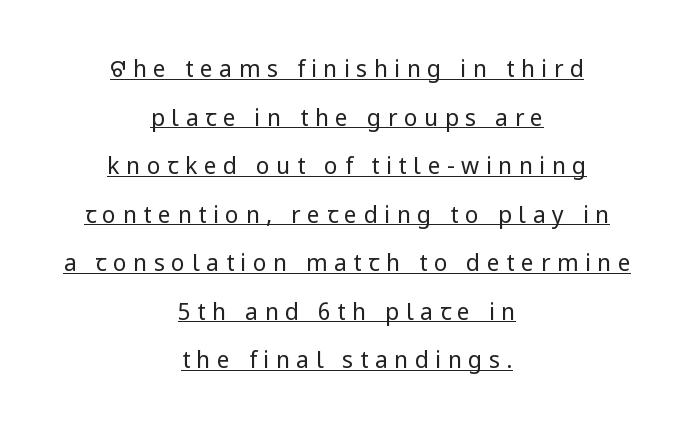
{"italic": "no", "bold": "no", "underline": "yes", "align": "center", "line_spacing": "loose", "line_spacing_ratio": 2.11, "letter_spacing": "wide", "letter_spacing_em": 0.28, "glyph_px": 23}
